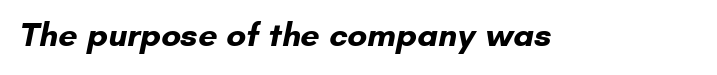
The image shows 34 px bold sans-serif type; set normal letter spacing, not underlined; low stroke contrast and a small x-height.
